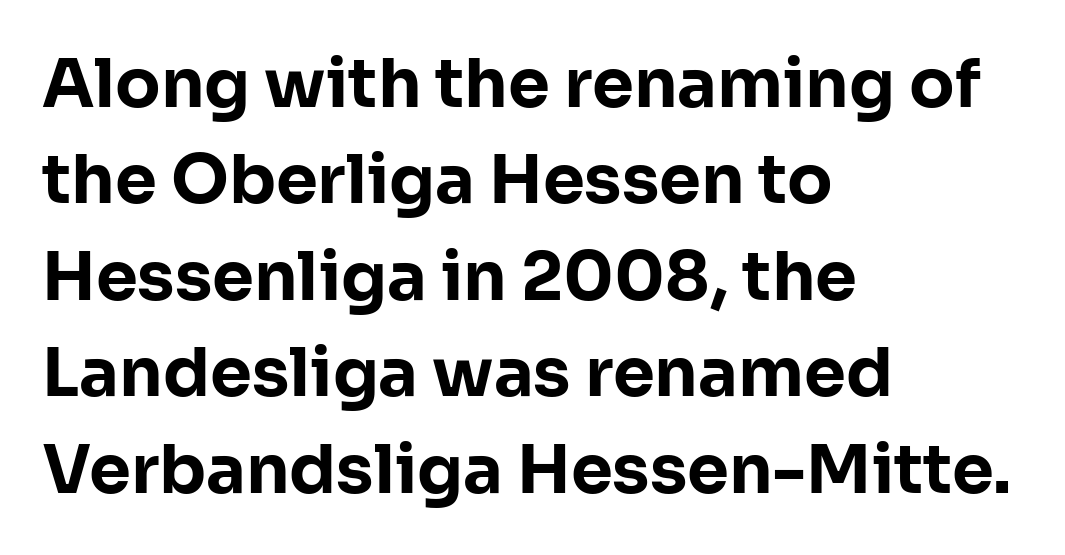
Q: Is the text bold? A: Yes.
Q: Is the text italic (slanted)? A: No, it is upright.
Q: Is the typeface a serif or a sans-serif typeface? A: Sans-serif.
Q: Is the text underlined? A: No.
Q: How is the paragraph aligned? A: Left-aligned.
Q: Is the spacing between letters normal or unusually wide? A: Normal.
Q: Is the spacing between lines tight, normal or loose? A: Normal.
Q: Width (condensed, normal, or wide)? A: Normal.
Q: Stroke contrast? A: Low.
Q: x-height? A: Medium.
Q: Monospaced? A: No.
